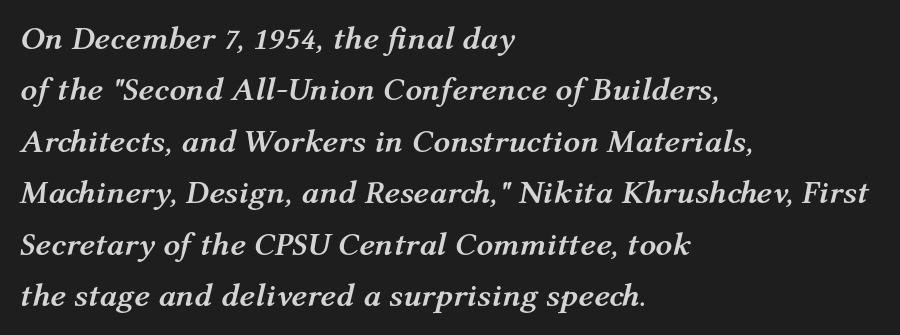
Visually the block forms a straight wall on the left and a jagged coastline on the right. Descender tails drop into unmarked territory. The passage shown leans; its letterforms are oblique. Each letter keeps its own natural width here, so spacing adapts to shape. In terms of weight, the rendering is a true, heavy bold. This block has exactly the height ordinary leading produces.
